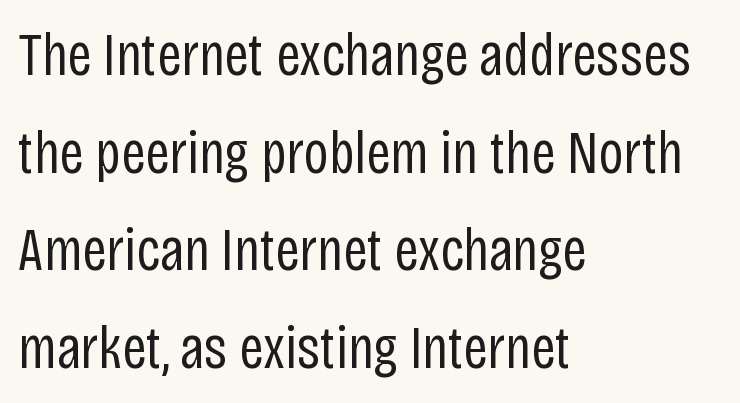
The image shows 61 px regular-weight, condensed sans-serif type, upright; set left-aligned, normal line spacing (1.6x), normal letter spacing, not underlined; low stroke contrast and a large x-height.
